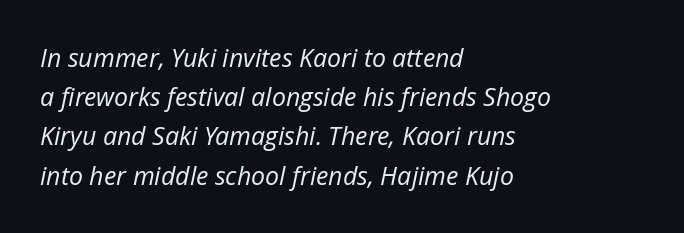
The font is comparable to plain body text, perhaps lighter. Characters follow at the spacing the type designer built in. The glyphs look as if they've been sheared to an angle. The leading is moderate, giving the passage an even texture. Type without underlining.
